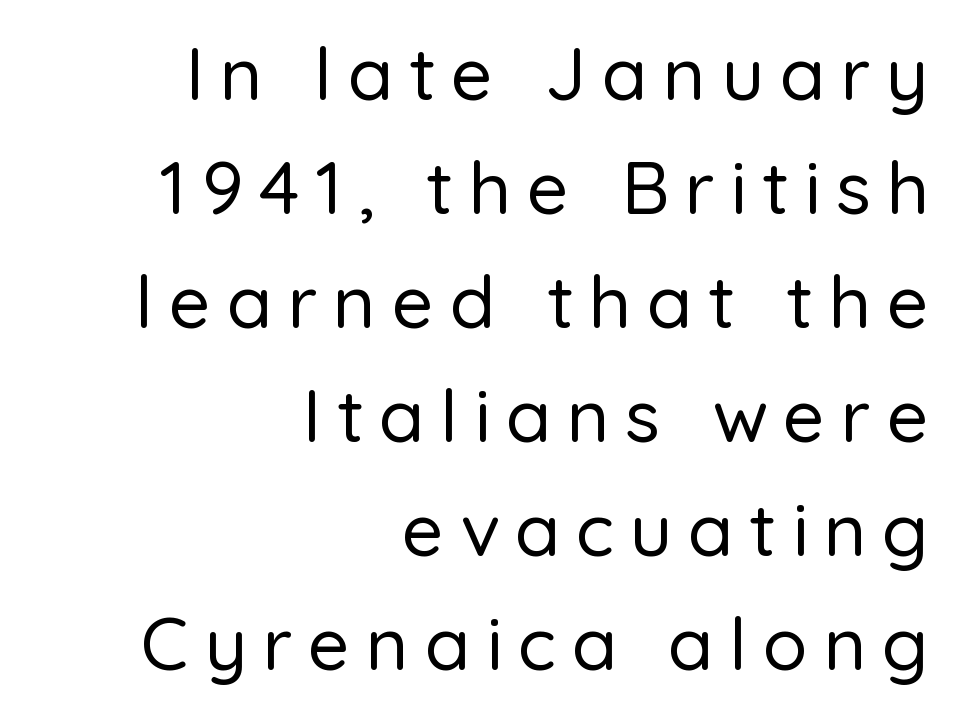
Q: Is the text italic (slanted)? A: No, it is upright.
Q: Is the typeface a serif or a sans-serif typeface? A: Sans-serif.
Q: Is the text underlined? A: No.
Q: How is the paragraph aligned? A: Right-aligned.
Q: Is the spacing between letters normal or unusually wide? A: Unusually wide.
Q: Is the spacing between lines tight, normal or loose? A: Normal.
Q: Width (condensed, normal, or wide)? A: Normal.
Q: Stroke contrast? A: Low.
Q: x-height? A: Medium.
Q: Monospaced? A: No.
